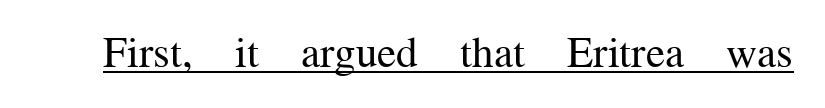
{"serif": "yes", "italic": "no", "bold": "no", "weight": "regular", "width": "normal", "stroke_contrast": "medium", "x_height": "medium", "monospaced": "no", "underline": "yes", "letter_spacing": "normal", "letter_spacing_em": 0.0, "glyph_px": 43}
